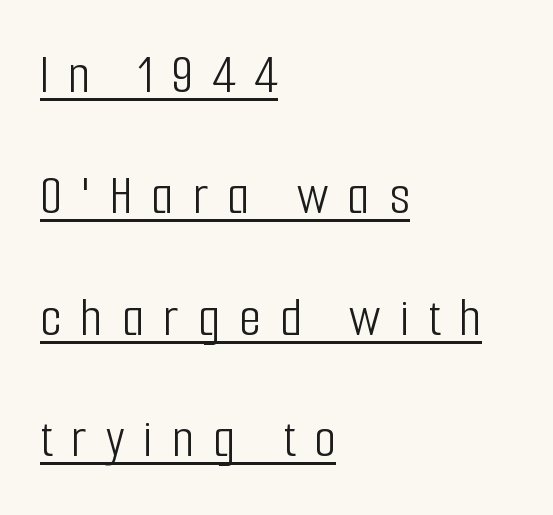
Q: Is the text bold? A: No.
Q: Is the text italic (slanted)? A: No, it is upright.
Q: Is the typeface a serif or a sans-serif typeface? A: Sans-serif.
Q: Is the text underlined? A: Yes.
Q: How is the paragraph aligned? A: Left-aligned.
Q: Is the spacing between letters normal or unusually wide? A: Unusually wide.
Q: Is the spacing between lines tight, normal or loose? A: Loose.
Q: Width (condensed, normal, or wide)? A: Condensed.
Q: Stroke contrast? A: Low.
Q: x-height? A: Medium.
Q: Monospaced? A: No.
